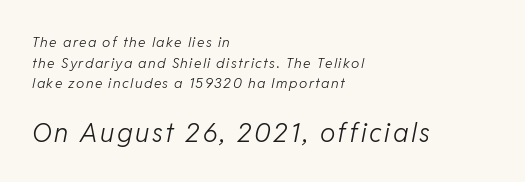
The image shows 26 px text type, italic (leaning right); set left-aligned, normal line spacing (1.47x), not underlined; the second (bottom) block is 1.86x larger.
